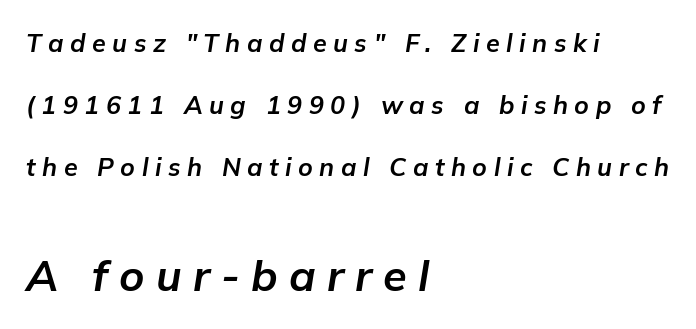
Bold? Absolutely — the strokes are thick and heavy. The horizontal fit of the characters is loose and conspicuously gappy. These lines were composed using italics. In CSS terms this would be text-align: left. Spacing verdict: proportional, widths tailored to each character.
